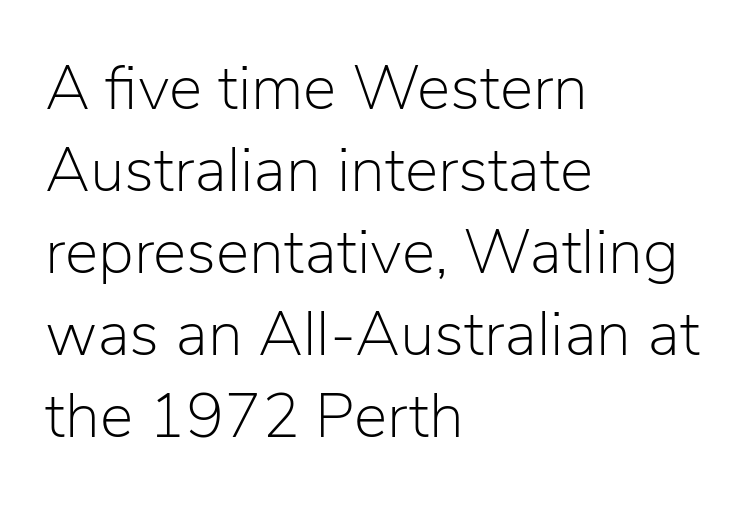
The image shows 63 px light sans-serif type, upright; set left-aligned, normal line spacing (1.3x), normal letter spacing, not underlined; low stroke contrast and a medium x-height.
